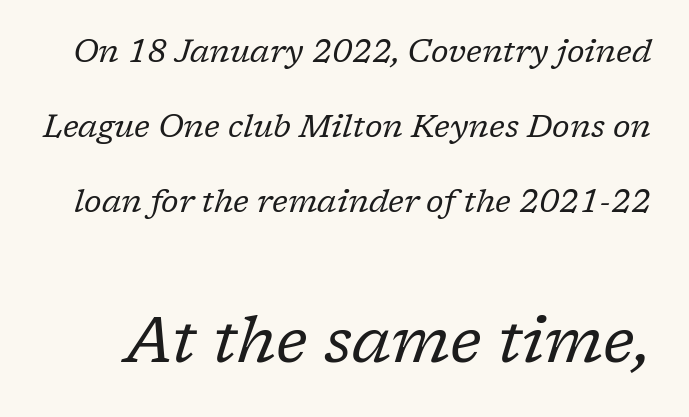
{"serif": "yes", "italic": "yes", "lean": "right", "slant_degrees": 17, "bold": "no", "weight": "regular", "width": "normal", "stroke_contrast": "low", "x_height": "medium", "monospaced": "no", "underline": "no", "line_spacing": "loose", "line_spacing_ratio": 2.34, "letter_spacing": "normal", "letter_spacing_em": 0.0, "larger_block": "second", "size_ratio": 2.0, "glyph_px": 64}
